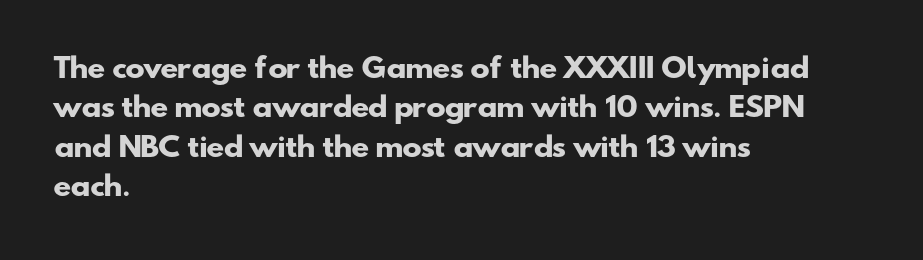
Is the type bold? Yes — the strokes are clearly thick and heavy. Line beginnings align vertically; line endings do not. The specimen omits any rule beneath the text block's lines. The horizontal fit of the characters is conventional and even. These lines sit exactly where default settings would place them.
